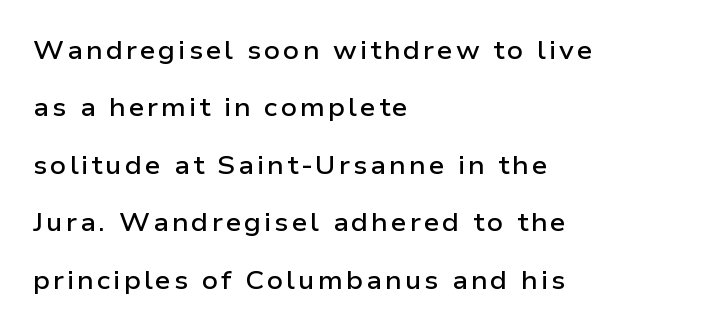
The image shows 25 px text type, upright; set left-aligned, loose line spacing (2.3x), not underlined.
